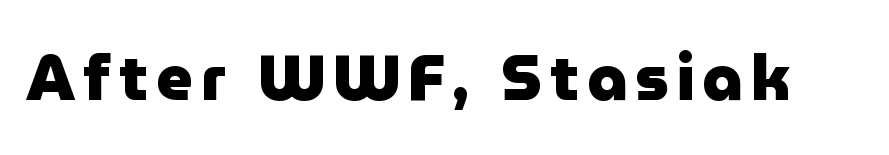
The image shows 64 px heavy sans-serif type, upright; set not underlined; low stroke contrast and a medium x-height.
